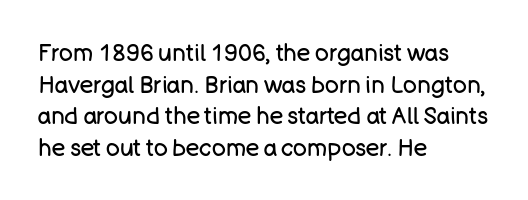
Q: Is the text bold? A: No.
Q: Is the text italic (slanted)? A: No, it is upright.
Q: Is the text underlined? A: No.
Q: How is the paragraph aligned? A: Left-aligned.
Q: Is the spacing between letters normal or unusually wide? A: Normal.
Q: Is the spacing between lines tight, normal or loose? A: Normal.
